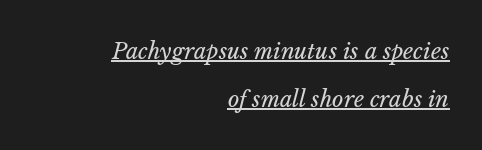
Q: Is the text bold? A: No.
Q: Is the text italic (slanted)? A: Yes, it leans right by about 14 degrees.
Q: Is the text underlined? A: Yes.
Q: How is the paragraph aligned? A: Right-aligned.
Q: Is the spacing between letters normal or unusually wide? A: Normal.
Q: Is the spacing between lines tight, normal or loose? A: Loose.
